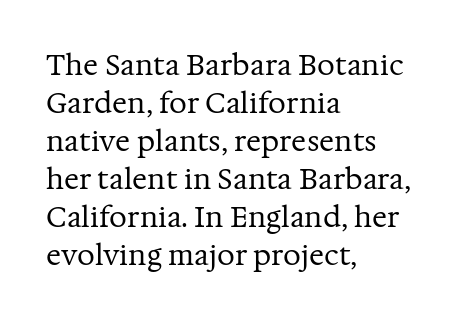
{"serif": "yes", "italic": "no", "bold": "no", "weight": "regular", "width": "normal", "stroke_contrast": "medium", "x_height": "medium", "monospaced": "no", "underline": "no", "align": "left", "line_spacing": "normal", "line_spacing_ratio": 1.36, "letter_spacing": "normal", "letter_spacing_em": 0.0, "glyph_px": 28}
